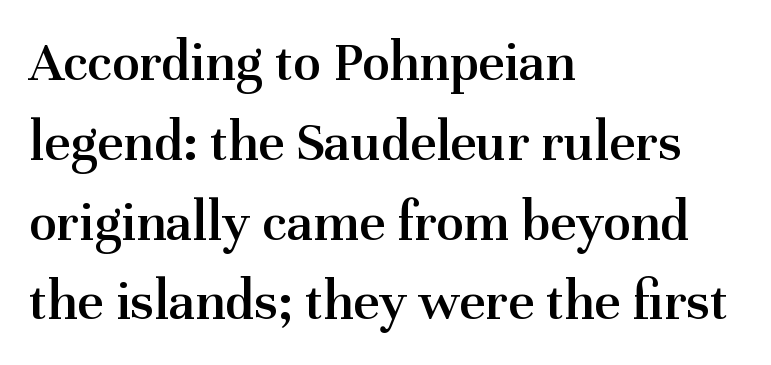
The image shows 57 px semibold serif type, upright; set left-aligned, normal line spacing (1.4x), normal letter spacing, not underlined; medium stroke contrast and a medium x-height.
